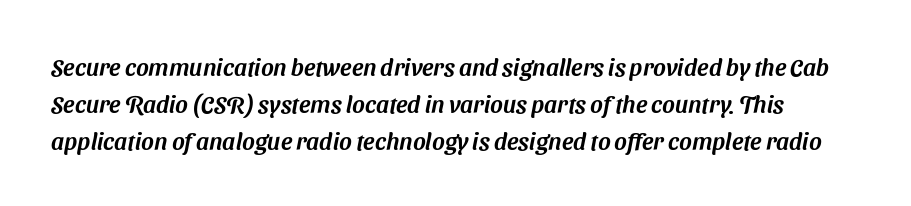
The image shows 24 px text type; set normal line spacing (1.54x), normal letter spacing, not underlined.
